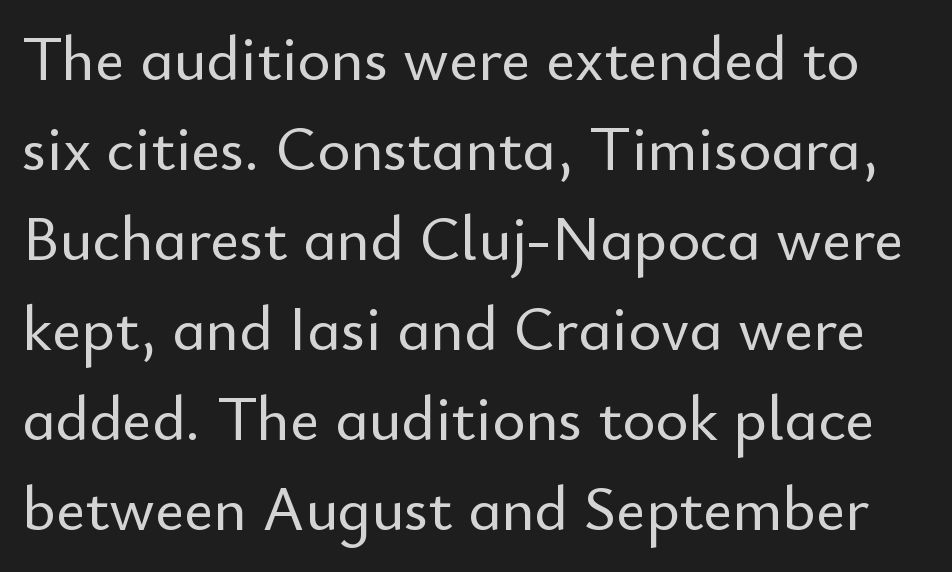
If you measured baseline to baseline, you'd find a middling distance. Each word holds together tightly as a unit, with standard inter-letter gaps. Glance below the letters and you will spot only blank space. This is roman type, the default non-slanted kind. The font family rendered here belongs to the sans-serif group. Do the characters align in a grid? No, the font is proportional.
